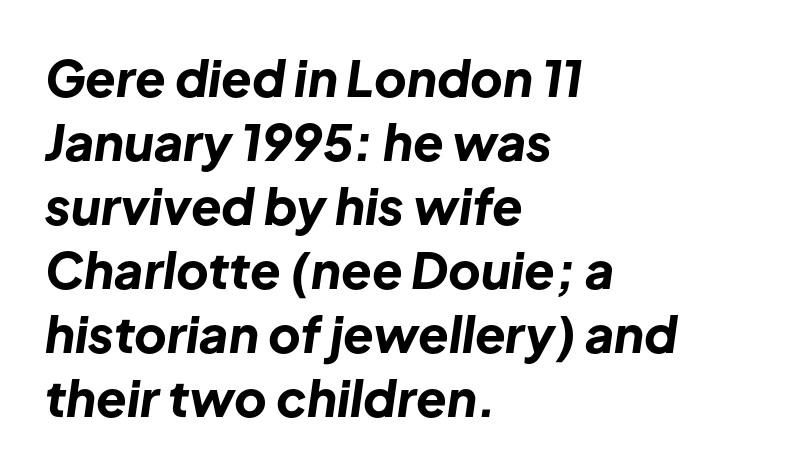
This sample keeps an unexceptional amount of space between lines. Characters are canted at an angle relative to the baseline's perpendicular. Quick note: underline off. Heavy, bold letterforms. A typesetter would call this proportional, since set widths differ per character. Between one letter and the next there's only the usual sliver of space.
